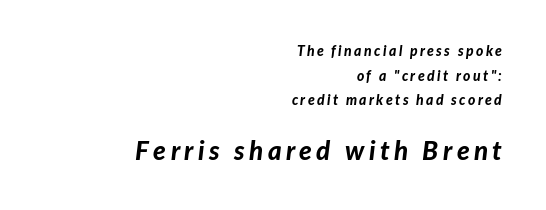
The image shows 26 px bold type, italic (leaning right); set right-aligned, line spacing 1.76x, not underlined; the second (bottom) block is 1.86x larger.
